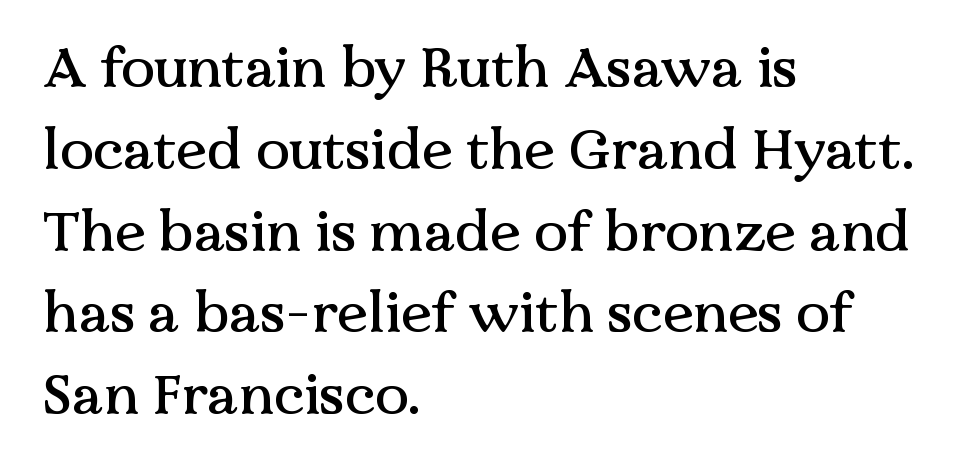
Q: Is the text italic (slanted)? A: No, it is upright.
Q: Is the typeface a serif or a sans-serif typeface? A: Serif.
Q: Is the text underlined? A: No.
Q: How is the paragraph aligned? A: Left-aligned.
Q: Is the spacing between letters normal or unusually wide? A: Normal.
Q: Is the spacing between lines tight, normal or loose? A: Normal.
Q: Width (condensed, normal, or wide)? A: Normal.
Q: Stroke contrast? A: Medium.
Q: x-height? A: Medium.
Q: Monospaced? A: No.
